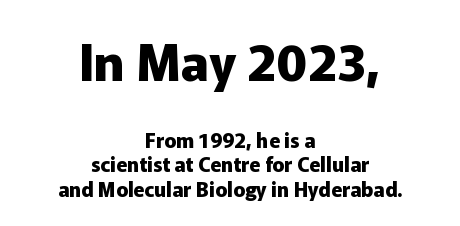
Q: Is the text bold? A: Yes.
Q: Is the text italic (slanted)? A: No, it is upright.
Q: Is the typeface a serif or a sans-serif typeface? A: Sans-serif.
Q: Is the text underlined? A: No.
Q: How is the paragraph aligned? A: Centered.
Q: Is the spacing between letters normal or unusually wide? A: Normal.
Q: Which block of text is set in a larger size, the first (top) or the second (bottom)? A: The first (top) one.
Q: Width (condensed, normal, or wide)? A: Normal.
Q: Stroke contrast? A: Low.
Q: x-height? A: Medium.
Q: Monospaced? A: No.
